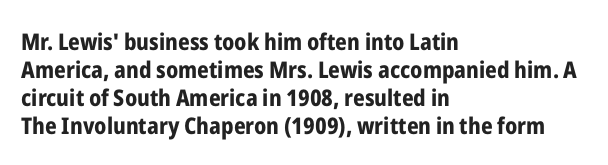
The image shows 23 px bold type, upright; set left-aligned, line spacing 1.22x, normal letter spacing, not underlined.
